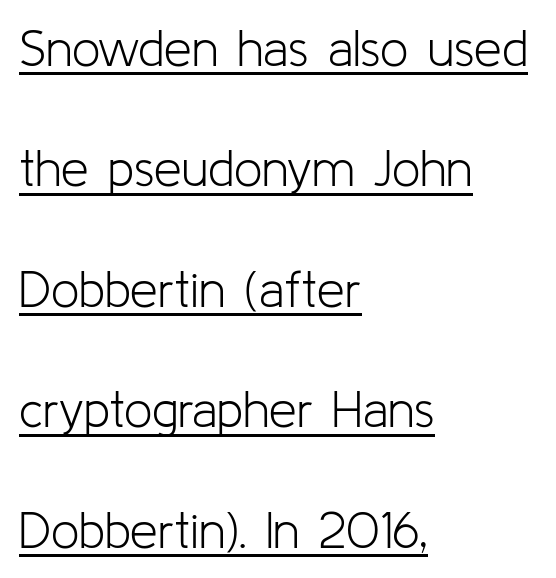
Q: Is the text bold? A: No.
Q: Is the text italic (slanted)? A: No, it is upright.
Q: Is the typeface a serif or a sans-serif typeface? A: Sans-serif.
Q: Is the text underlined? A: Yes.
Q: How is the paragraph aligned? A: Left-aligned.
Q: Is the spacing between letters normal or unusually wide? A: Normal.
Q: Is the spacing between lines tight, normal or loose? A: Loose.
Q: Width (condensed, normal, or wide)? A: Normal.
Q: Stroke contrast? A: Low.
Q: x-height? A: Medium.
Q: Monospaced? A: No.
